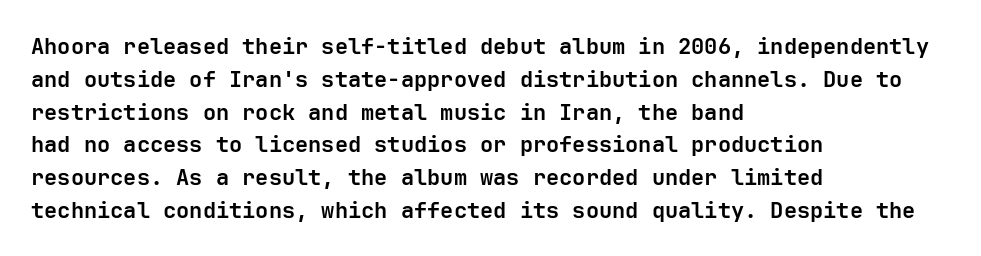
Q: Is the text bold? A: Yes.
Q: Is the text italic (slanted)? A: No, it is upright.
Q: Is the text underlined? A: No.
Q: How is the paragraph aligned? A: Left-aligned.
Q: Is the spacing between letters normal or unusually wide? A: Normal.
Q: Is the spacing between lines tight, normal or loose? A: Normal.
